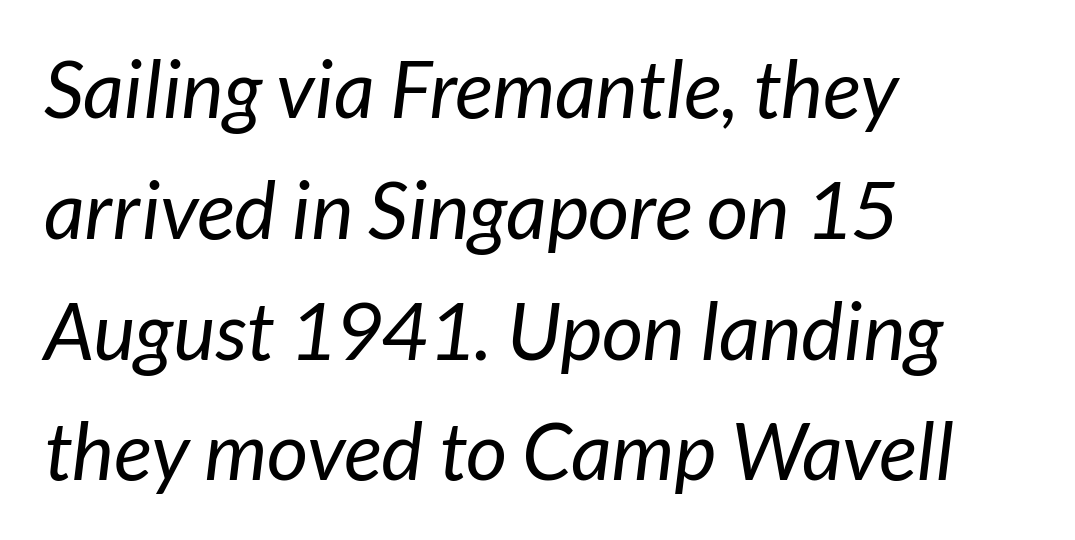
{"serif": "no", "bold": "no", "weight": "regular", "width": "normal", "stroke_contrast": "low", "x_height": "medium", "monospaced": "no", "underline": "no", "align": "left", "line_spacing": "normal", "line_spacing_ratio": 1.51, "letter_spacing": "normal", "letter_spacing_em": 0.0, "glyph_px": 80}
